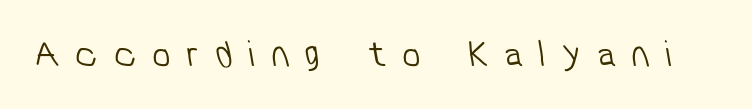
Letter spacing: wide. The face used here is a sans, in the tradition of grotesques and geometrics. Is this a heavy cut? Hardly; it is regular or lighter. Only glyphs here, with clear space below each row. Do the characters align in a grid? No, the font is proportional.
